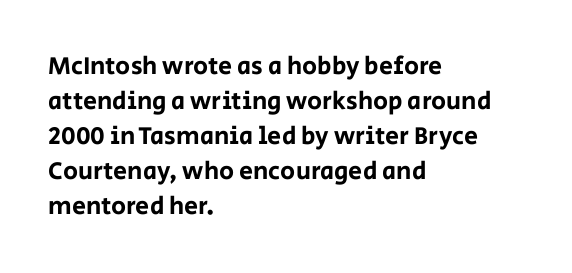
The rendering uses a moderate line-height, typical for paragraphs. A typesetter would call this zero additional tracking. Teacher's note: observe the even left margin — that is flush-left alignment. The string is rendered with underlining switched off. Posture: straight, roman, zero tilt.
